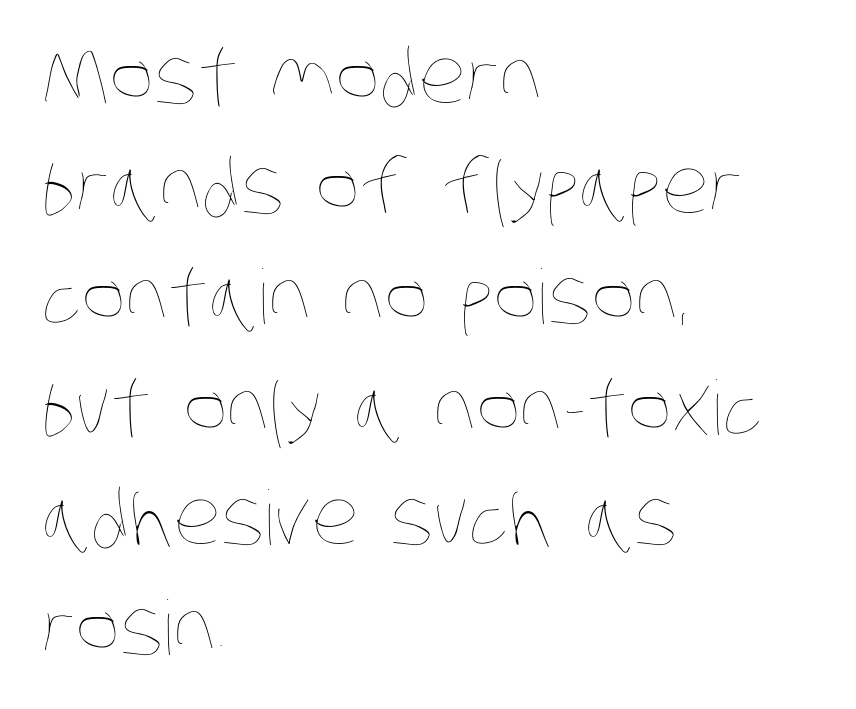
The image shows 75 px thin, condensed type; set left-aligned, normal line spacing (1.47x), normal letter spacing, not underlined; low stroke contrast and a large x-height.
